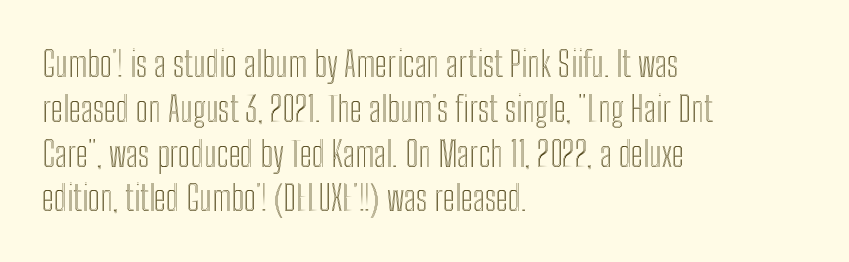
Clear beneath every line of the passage. Rendered with straight, roman letterforms. Rows of type keep a routine distance in the vertical direction. Visually the block forms a straight wall on the left and a jagged coastline on the right.
